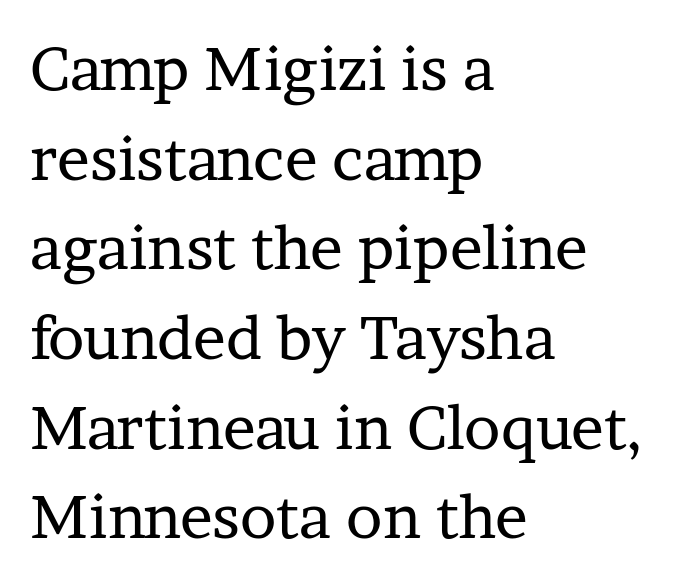
The weight would be labelled regular, book, light, or lighter still. This sample uses plain, unmodified letter spacing. Compared with typical paragraphs, the rows here are spaced about the same. The face used here is seriffed, in the tradition of book romans. Is this a fixed-width face? No — the glyphs have proportional, varying widths. Ascenders rise straight up at ninety degrees.
